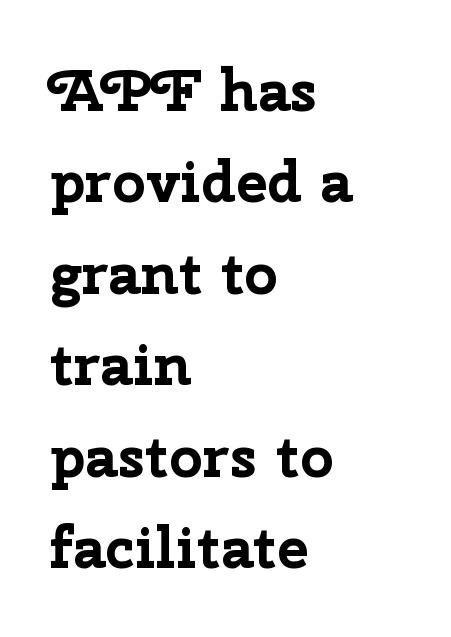
This rendering uses left alignment, leaving the right contour irregular. Are there feet on the stems? There aren't — it's a sans. Each glyph is drawn with heavy, bold strokes. Quick note: not italic, upright.
